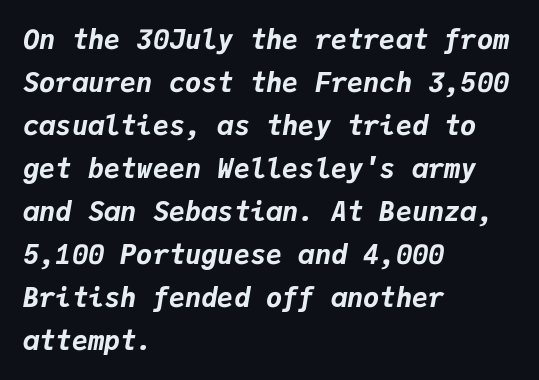
The image shows 27 px bold type, italic (leaning right); set left-aligned, normal line spacing (1.59x), normal letter spacing, not underlined.
